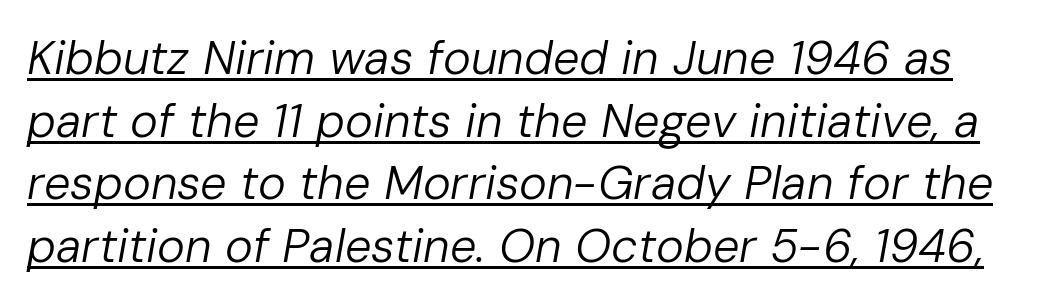
Q: Is the text bold? A: No.
Q: Is the text italic (slanted)? A: Yes, it leans right by about 10 degrees.
Q: Is the text underlined? A: Yes.
Q: Is the spacing between letters normal or unusually wide? A: Normal.
Q: Is the spacing between lines tight, normal or loose? A: Normal.
Q: Width (condensed, normal, or wide)? A: Normal.
Q: Stroke contrast? A: Low.
Q: x-height? A: Medium.
Q: Monospaced? A: No.
